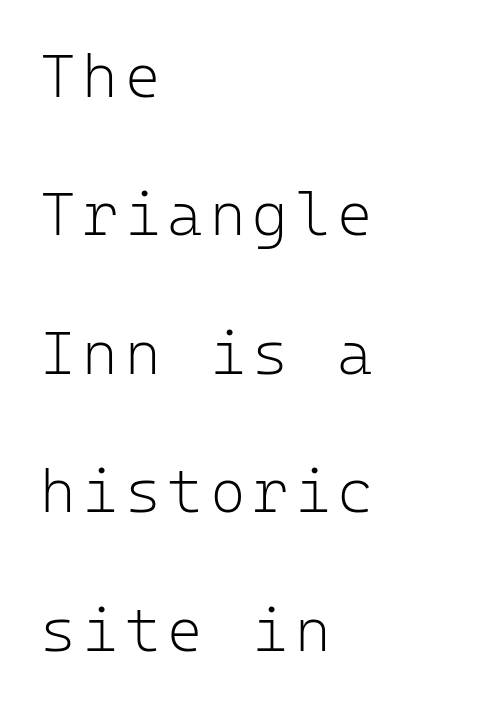
Anything drawn beneath the words? Only blank space. Are there feet on the stems? There aren't — it's a sans. This is the regular roman posture of the typeface. Honestly, the rows look like they've been pulled way apart.
